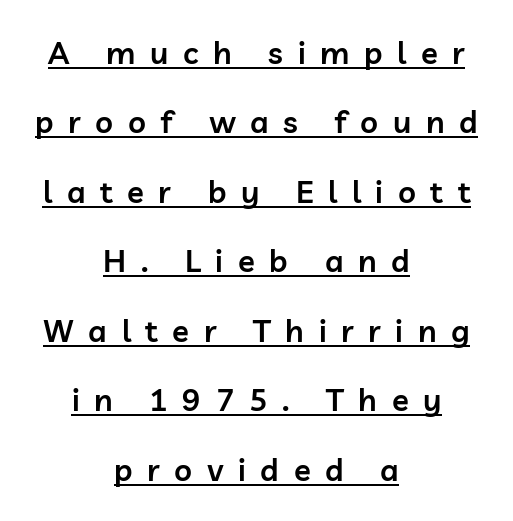
Q: Is the text bold? A: Semi-bold.
Q: Is the text italic (slanted)? A: No, it is upright.
Q: Is the typeface a serif or a sans-serif typeface? A: Sans-serif.
Q: Is the text underlined? A: Yes.
Q: How is the paragraph aligned? A: Centered.
Q: Is the spacing between letters normal or unusually wide? A: Unusually wide.
Q: Is the spacing between lines tight, normal or loose? A: Loose.
Q: Width (condensed, normal, or wide)? A: Normal.
Q: Stroke contrast? A: Low.
Q: x-height? A: Medium.
Q: Monospaced? A: No.
